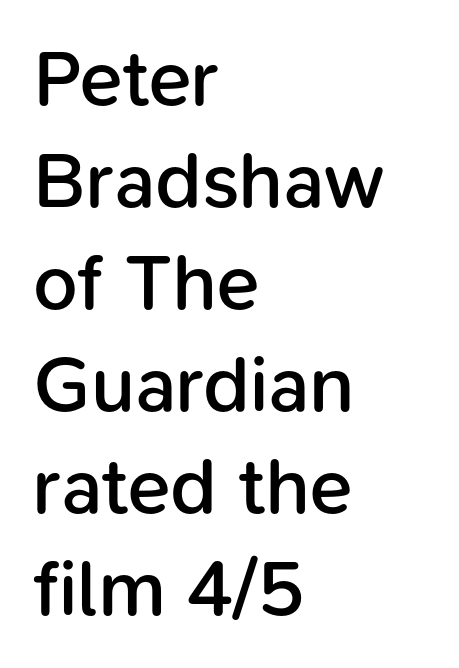
The image shows 79 px semibold sans-serif type, upright; set left-aligned, normal line spacing (1.29x), normal letter spacing, not underlined; low stroke contrast and a medium x-height.
